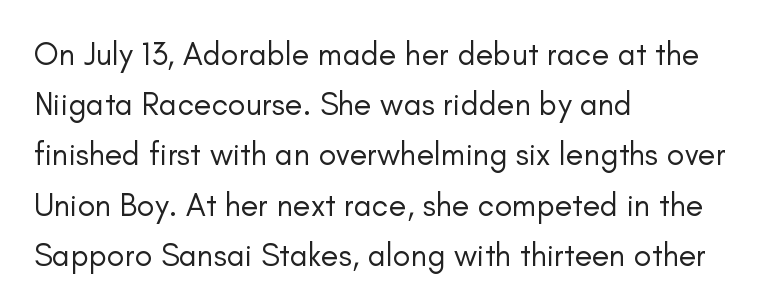
Rendered with straight, roman letterforms. Successive baselines arrive at the customary interval. Reading down the block, your eye returns to a fixed left position each line. The face used here is rendered with its standard letterfit. Weight: regular or lighter.
